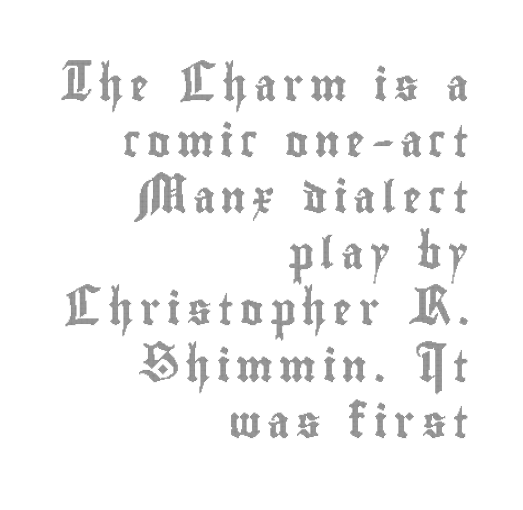
{"italic": "no", "width": "condensed", "x_height": "small", "monospaced": "no", "underline": "no", "align": "right", "line_spacing_ratio": 1.81, "letter_spacing": "wide", "letter_spacing_em": 0.21, "glyph_px": 31}
